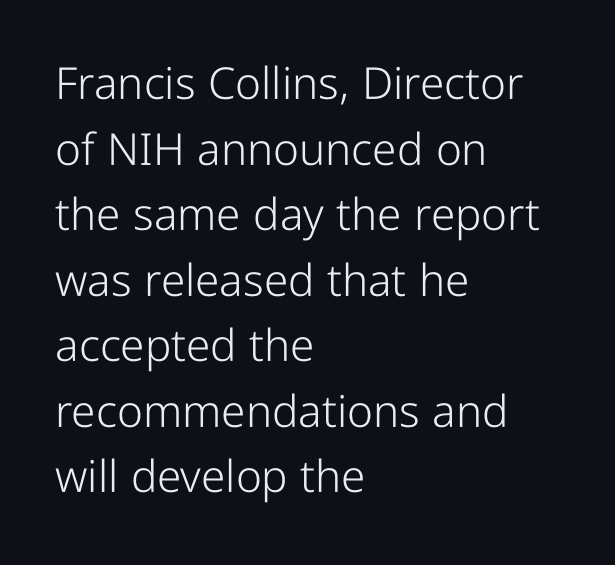
{"serif": "no", "italic": "no", "bold": "no", "weight": "light", "width": "condensed", "stroke_contrast": "low", "x_height": "medium", "monospaced": "no", "underline": "no", "align": "left", "line_spacing": "normal", "line_spacing_ratio": 1.49, "letter_spacing": "normal", "letter_spacing_em": 0.0, "glyph_px": 44}
